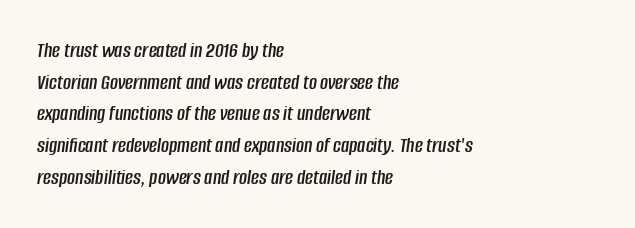
Q: Is the text italic (slanted)? A: Yes, it leans right by about 8 degrees.
Q: Is the text underlined? A: No.
Q: How is the paragraph aligned? A: Left-aligned.
Q: Is the spacing between letters normal or unusually wide? A: Normal.
Q: Is the spacing between lines tight, normal or loose? A: Normal.
